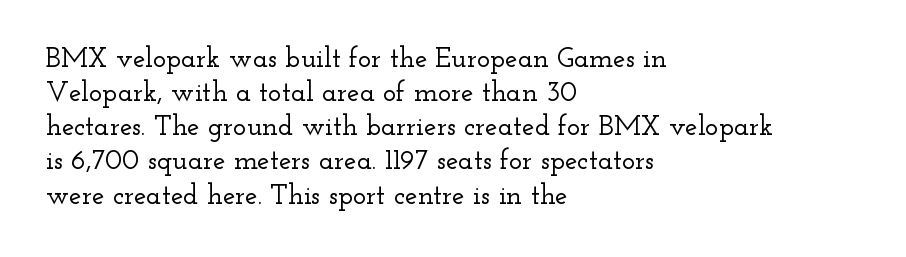
Q: Is the text italic (slanted)? A: No, it is upright.
Q: Is the typeface a serif or a sans-serif typeface? A: Serif.
Q: Is the text underlined? A: No.
Q: How is the paragraph aligned? A: Left-aligned.
Q: Is the spacing between letters normal or unusually wide? A: Normal.
Q: Width (condensed, normal, or wide)? A: Wide.
Q: Stroke contrast? A: Low.
Q: x-height? A: Small.
Q: Monospaced? A: No.
